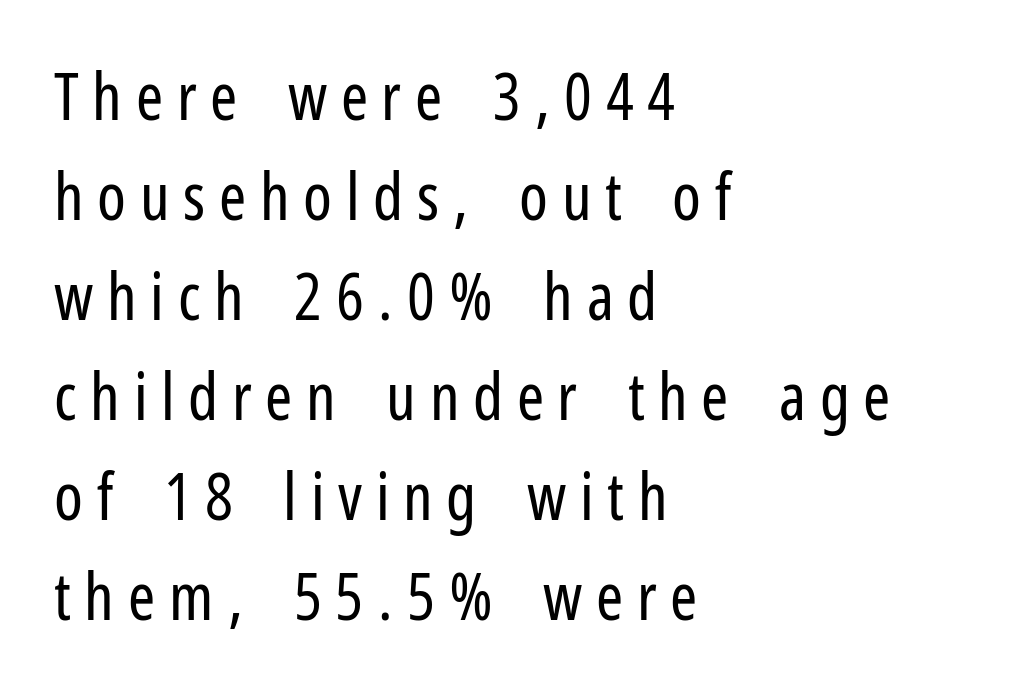
Italic? Not at all — the glyphs are vertical. Clear beneath every line of the passage. Spacing between characters has been opened up far beyond the box default. The passage shown is not bold in any degree. Is the block centered? No — it sits flush against the left margin.
